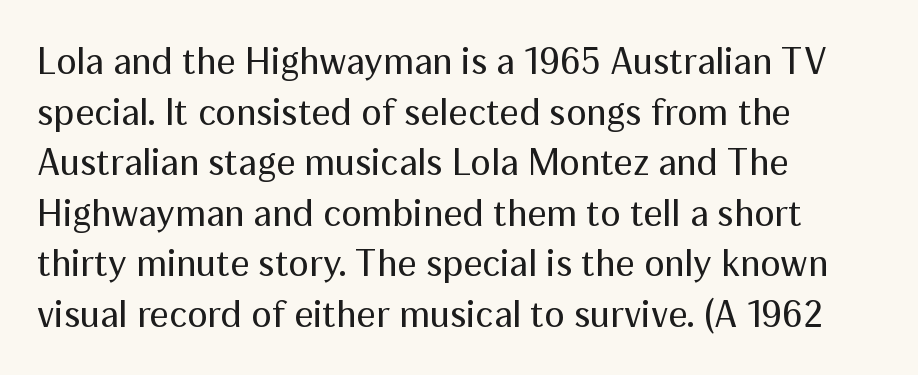
The image shows 38 px regular-weight sans-serif type, upright; set left-aligned, normal line spacing (1.33x), normal letter spacing, not underlined; medium stroke contrast and a medium x-height.
